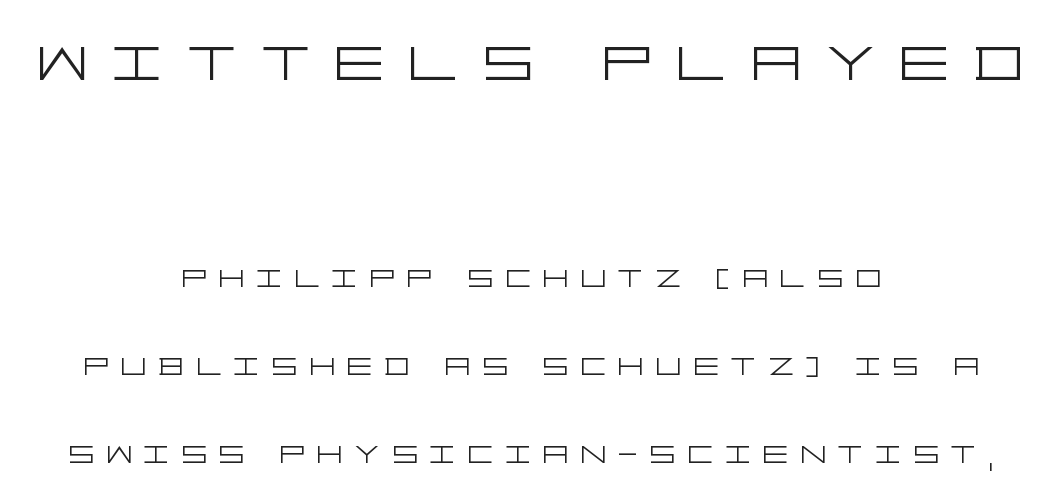
This sample uses expanded letter spacing, leaving extra air between glyphs. The axis of the letterforms is exactly vertical. The emphasis by scale lands on block number one, above. Whoever set this chose breathing room over compactness in the vertical rhythm. A light-to-regular cut is what we see here.
